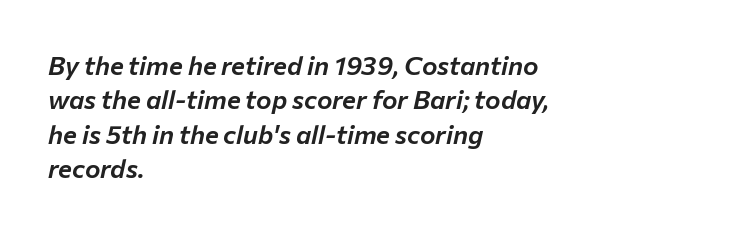
The image shows 26 px text type, italic (leaning right); set left-aligned, normal line spacing (1.32x), normal letter spacing, not underlined.
